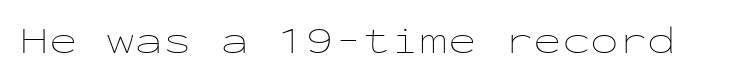
The image shows 38 px thin, wide type, upright, monospaced; set normal letter spacing, not underlined; low stroke contrast and a medium x-height.
